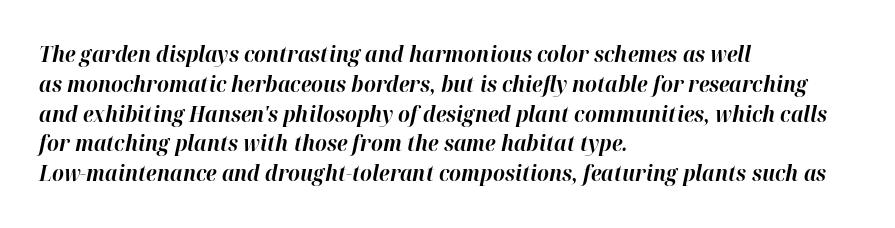
Casual observation: everything's shoved over to the left. Rendered with sloped, italic letterforms. Reading down the column, the eye jumps a familiar distance to each next line. Words appear dense and cohesive because spacing is normal. Typographic density is high because the face is bold.
